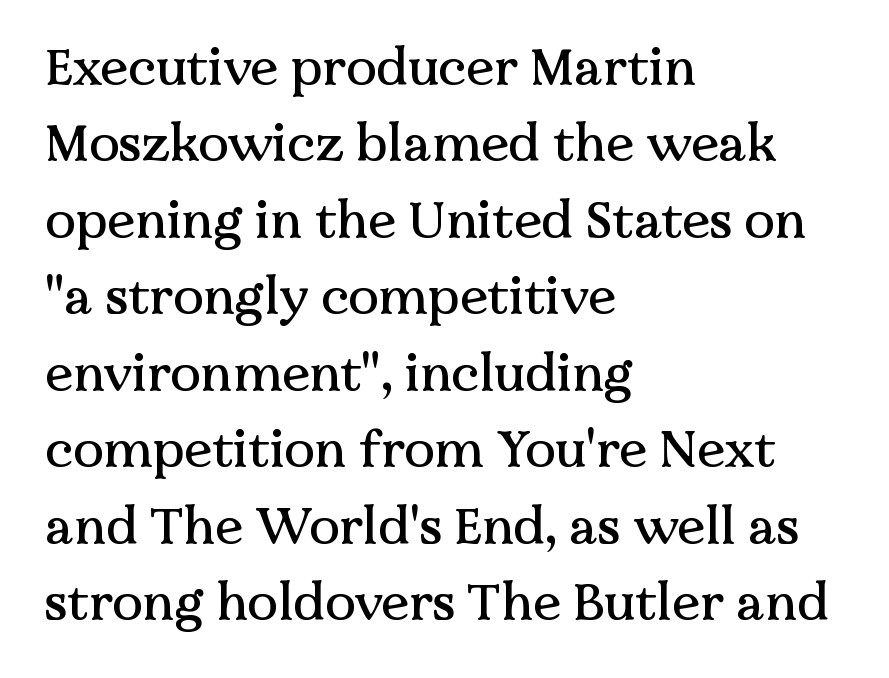
{"serif": "yes", "italic": "no", "width": "normal", "stroke_contrast": "medium", "x_height": "medium", "monospaced": "no", "underline": "no", "align": "left", "line_spacing": "normal", "line_spacing_ratio": 1.5, "letter_spacing": "normal", "letter_spacing_em": 0.0, "glyph_px": 51}
